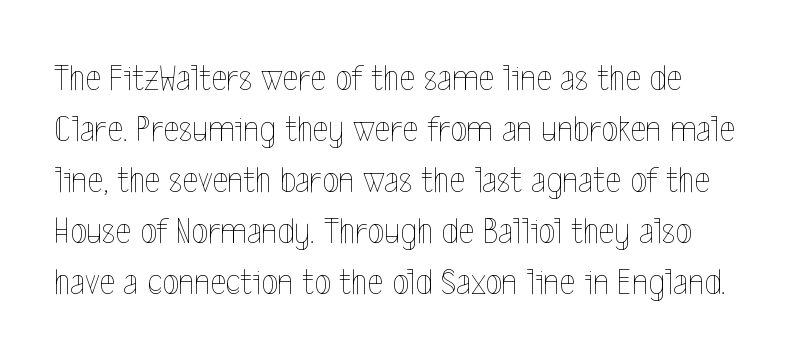
The image shows 38 px thin, condensed type, upright; set normal line spacing (1.34x), normal letter spacing, not underlined; a medium x-height.
